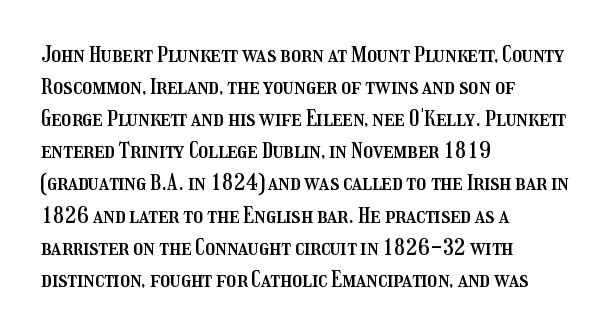
{"italic": "no", "underline": "no", "align": "left", "line_spacing": "normal", "line_spacing_ratio": 1.46, "letter_spacing": "normal", "letter_spacing_em": 0.0, "glyph_px": 22}
